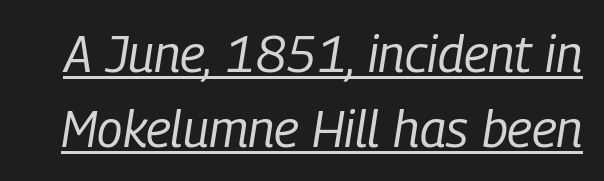
{"italic": "yes", "lean": "right", "slant_degrees": 9, "bold": "no", "weight": "regular", "width": "condensed", "stroke_contrast": "low", "x_height": "medium", "monospaced": "no", "underline": "yes", "line_spacing": "normal", "line_spacing_ratio": 1.47, "letter_spacing": "normal", "letter_spacing_em": 0.0, "glyph_px": 51}
